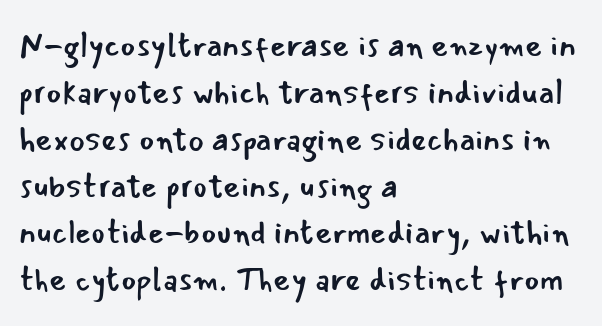
Q: Is the text bold? A: No.
Q: Is the text italic (slanted)? A: No, it is upright.
Q: Is the typeface a serif or a sans-serif typeface? A: Sans-serif.
Q: Is the text underlined? A: No.
Q: How is the paragraph aligned? A: Left-aligned.
Q: Is the spacing between letters normal or unusually wide? A: Normal.
Q: Is the spacing between lines tight, normal or loose? A: Normal.
Q: Width (condensed, normal, or wide)? A: Normal.
Q: Stroke contrast? A: Low.
Q: x-height? A: Small.
Q: Monospaced? A: No.
